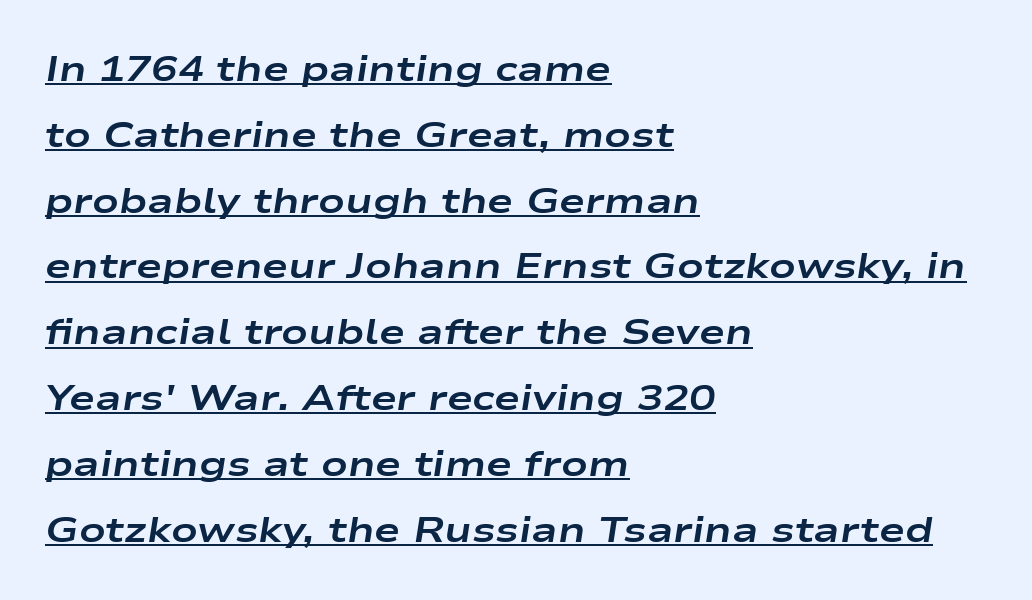
Note the varied advance widths — an 'i' is clearly narrower than an 'm'. Default kerning and tracking; the words read as compact shapes. Compared with an ordinary text face, these strokes are far heavier — a full bold. Slanted lettering throughout. Alignment: flush left.
